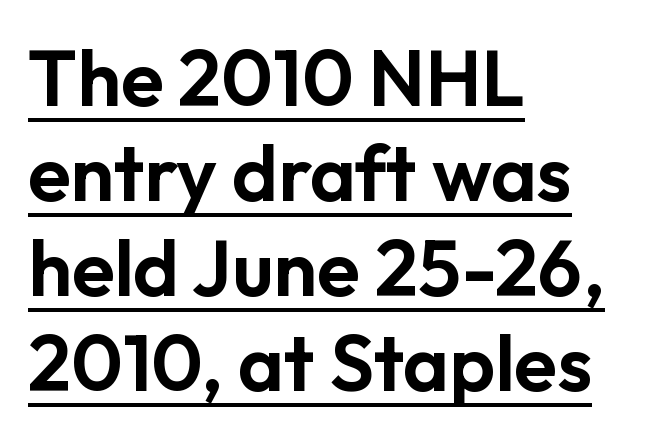
The image shows 78 px sans-serif type, upright; set left-aligned, line spacing 1.22x, normal letter spacing, underlined; low stroke contrast and a medium x-height.
